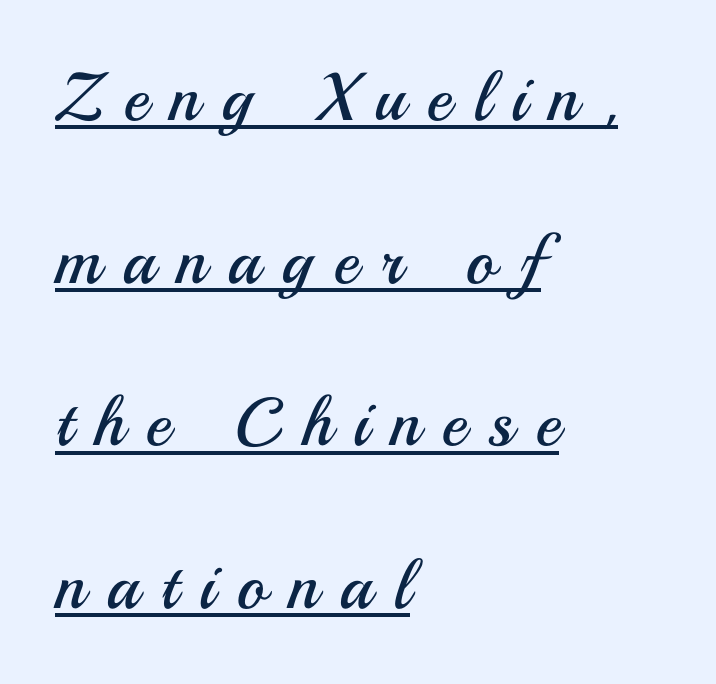
The letterforms sit at book weight or below. Horizontal alignment here is leftward, the default for most running prose. To sum up the face: it is a sans, with no serifs. Varying glyph widths throughout — classic text-font behaviour.
